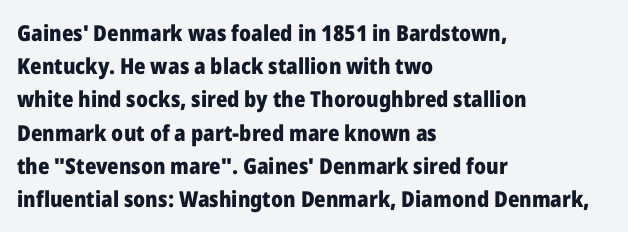
The image shows 22 px bold type, upright; set left-aligned, normal line spacing (1.51x), normal letter spacing, not underlined.
